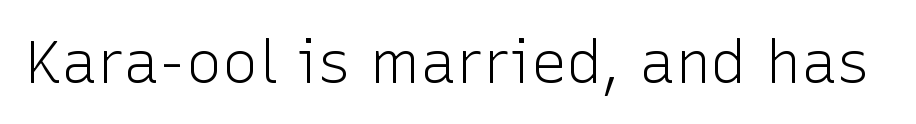
{"serif": "no", "italic": "no", "bold": "no", "weight": "light", "width": "normal", "stroke_contrast": "low", "x_height": "medium", "monospaced": "no", "underline": "no", "letter_spacing": "normal", "letter_spacing_em": 0.0, "glyph_px": 60}
